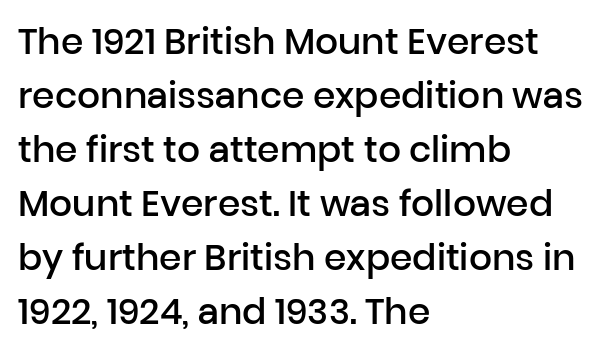
The rendering keeps characters at their native spacing. A typesetter would call this leading conventional body-copy spacing. Posture: straight, roman, zero tilt. If you drew a ruler down the left edge, every line would touch it. I'd describe the lettering as semibold — firm but not a full bold. Nothing sits at the stroke ends, so this counts as sans-serif.
